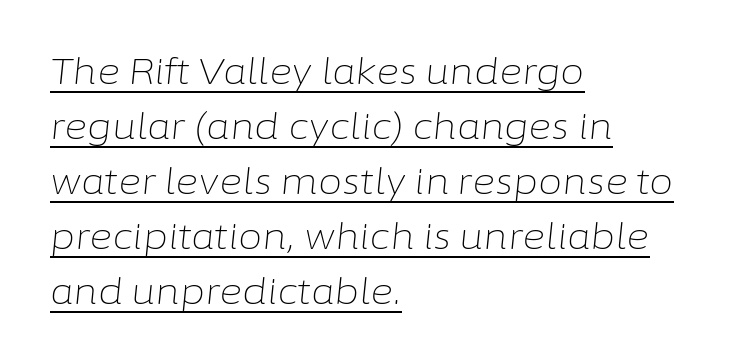
This is not heavy type; no bold has been used. Proportional: the letters do not fall into vertical columns. These lines stack with their left ends in a neat column. Quick note: underline on. In terms of leading, this rendering sits right in the middle. An italicized treatment has been applied to the whole sample.
